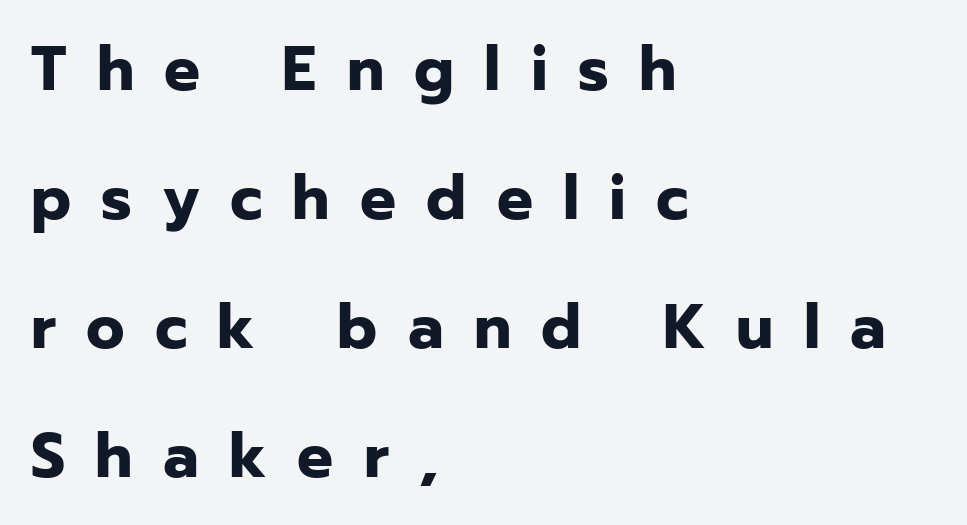
{"serif": "no", "italic": "no", "bold": "yes", "weight": "bold", "width": "normal", "stroke_contrast": "low", "x_height": "medium", "monospaced": "no", "underline": "no", "align": "left", "line_spacing": "loose", "line_spacing_ratio": 2.05, "letter_spacing": "wide", "letter_spacing_em": 0.48, "glyph_px": 63}
